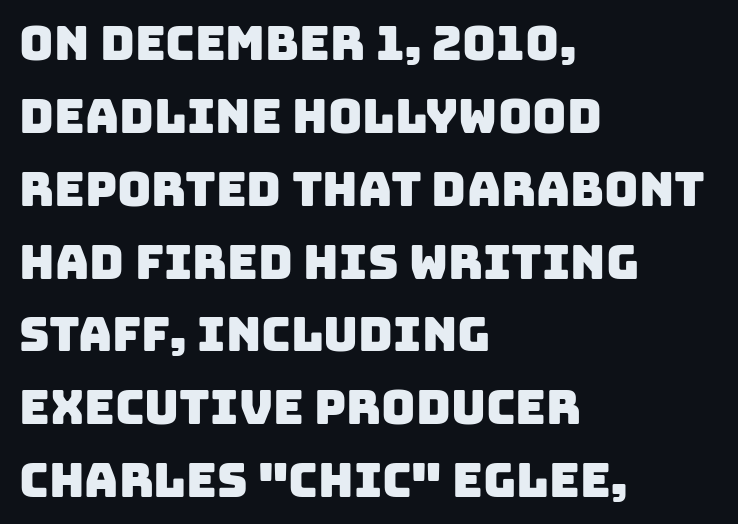
Q: Is the typeface a serif or a sans-serif typeface? A: Sans-serif.
Q: Is the text underlined? A: No.
Q: How is the paragraph aligned? A: Left-aligned.
Q: Is the spacing between letters normal or unusually wide? A: Normal.
Q: Is the spacing between lines tight, normal or loose? A: Normal.
Q: Width (condensed, normal, or wide)? A: Normal.
Q: Stroke contrast? A: Low.
Q: x-height? A: Large.
Q: Monospaced? A: No.
